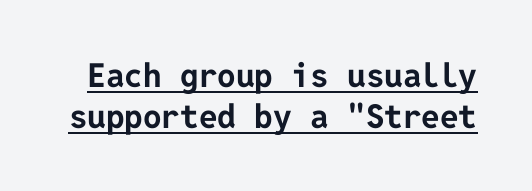
{"serif": "no", "italic": "no", "bold": "yes", "weight": "bold", "width": "normal", "stroke_contrast": "low", "x_height": "medium", "underline": "yes", "line_spacing_ratio": 1.24, "letter_spacing": "normal", "letter_spacing_em": 0.0, "glyph_px": 33}
